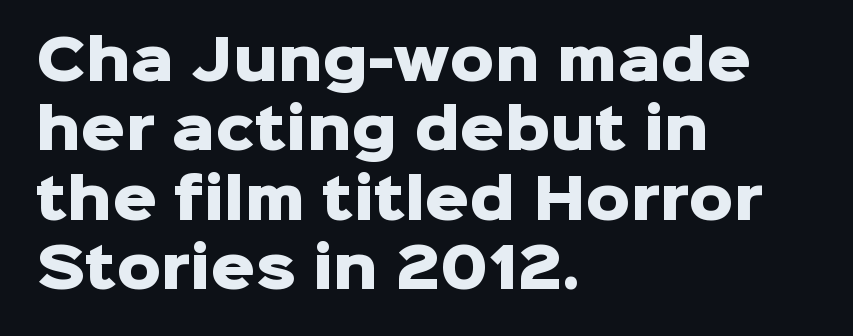
Q: Is the text bold? A: Yes.
Q: Is the text italic (slanted)? A: No, it is upright.
Q: Is the typeface a serif or a sans-serif typeface? A: Sans-serif.
Q: Is the text underlined? A: No.
Q: How is the paragraph aligned? A: Left-aligned.
Q: Is the spacing between letters normal or unusually wide? A: Normal.
Q: Is the spacing between lines tight, normal or loose? A: Normal.
Q: Width (condensed, normal, or wide)? A: Normal.
Q: Stroke contrast? A: Low.
Q: x-height? A: Medium.
Q: Monospaced? A: No.
